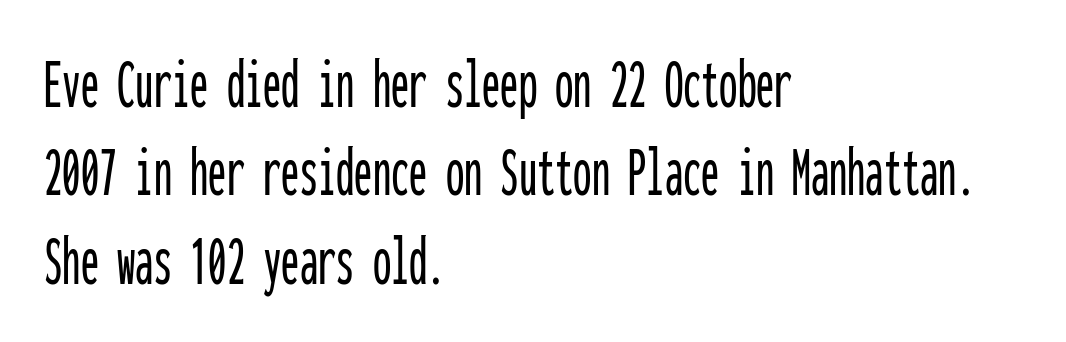
Does the lettering tilt? It doesn't — this is upright. The string is rendered with underlining switched off. All the whitespace from short lines collects on the right. Does extra space separate the letters? No, they use regular spacing.
